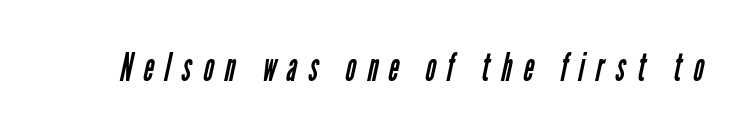
Q: Is the text bold? A: No.
Q: Is the typeface a serif or a sans-serif typeface? A: Sans-serif.
Q: Is the text underlined? A: No.
Q: Is the spacing between letters normal or unusually wide? A: Unusually wide.
Q: Width (condensed, normal, or wide)? A: Condensed.
Q: Stroke contrast? A: Low.
Q: x-height? A: Medium.
Q: Monospaced? A: No.
